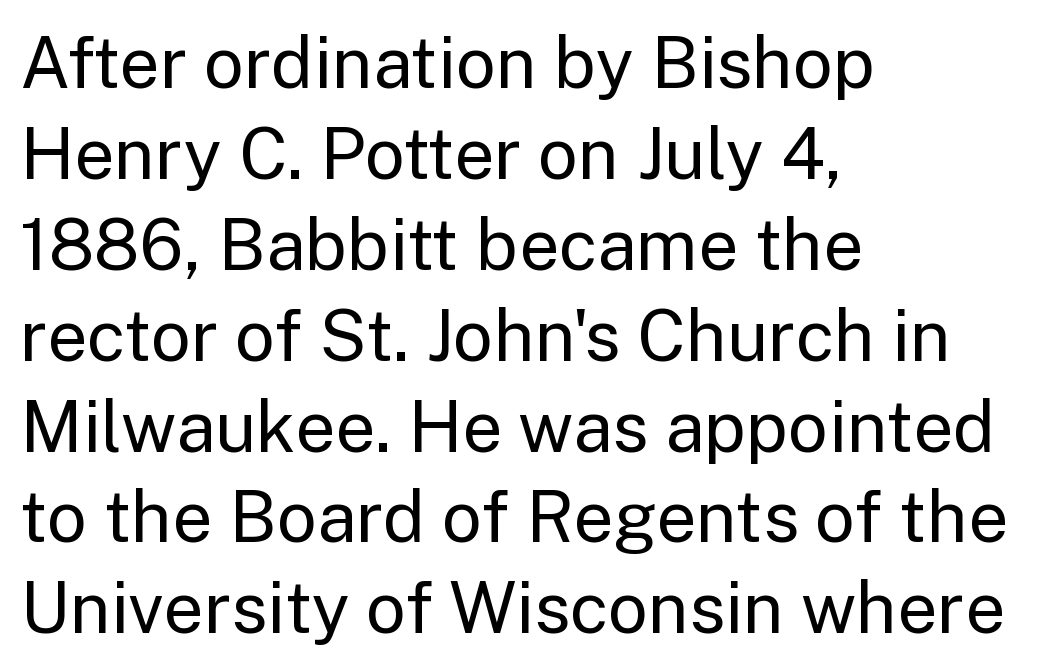
Q: Is the text bold? A: No.
Q: Is the text italic (slanted)? A: No, it is upright.
Q: Is the typeface a serif or a sans-serif typeface? A: Sans-serif.
Q: Is the text underlined? A: No.
Q: How is the paragraph aligned? A: Left-aligned.
Q: Is the spacing between letters normal or unusually wide? A: Normal.
Q: Is the spacing between lines tight, normal or loose? A: Normal.
Q: Width (condensed, normal, or wide)? A: Normal.
Q: Stroke contrast? A: Low.
Q: x-height? A: Medium.
Q: Monospaced? A: No.
